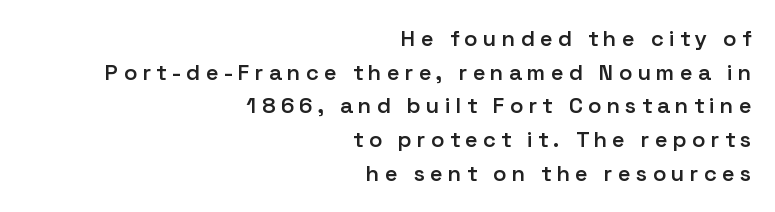
Bare-footed words on every line. Loose tracking; the words dissolve into strings of separated letters. Weight check: semibold — heavier than regular, not quite bold. Students, observe: this is what conventionally led text looks like. The paragraph has a hard right edge and a soft left edge. A typesetter would mark this as roman, not italic.
